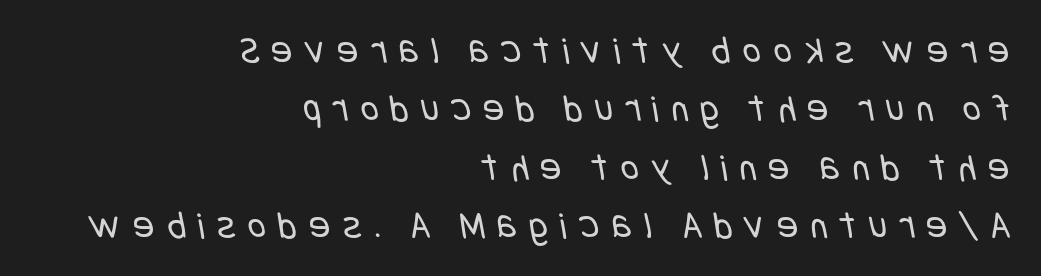
Q: Is the text bold? A: No.
Q: Is the typeface a serif or a sans-serif typeface? A: Sans-serif.
Q: Is the text underlined? A: No.
Q: How is the paragraph aligned? A: Right-aligned.
Q: Is the spacing between letters normal or unusually wide? A: Unusually wide.
Q: Is the spacing between lines tight, normal or loose? A: Normal.
Q: Width (condensed, normal, or wide)? A: Condensed.
Q: Stroke contrast? A: Low.
Q: x-height? A: Large.
